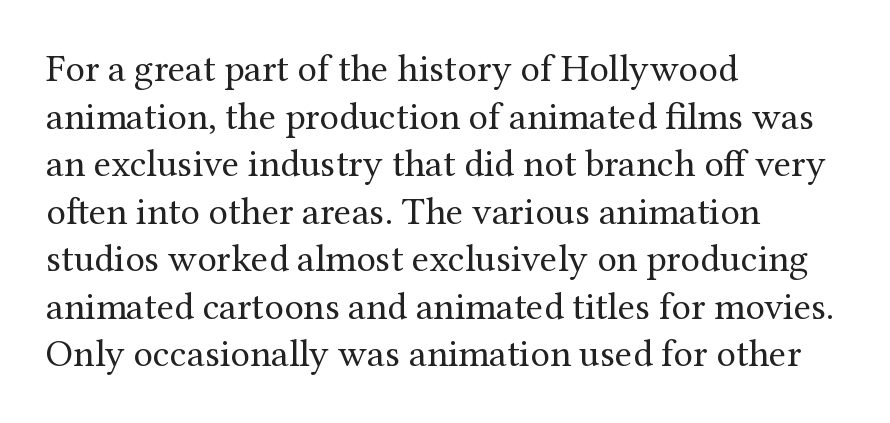
Stroke thickness stays within the range of a standard reading face or lighter. Do the letters lean? They stand straight. The face used here is proportionally spaced, like ordinary book or web type. These lines are set flush left with a ragged right edge. Type without underlining. I'd call this a serif setting — the letters wear small feet.
